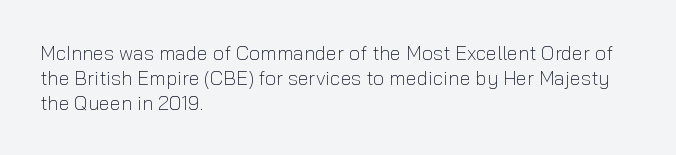
Q: Is the text bold? A: No.
Q: Is the text italic (slanted)? A: No, it is upright.
Q: Is the text underlined? A: No.
Q: How is the paragraph aligned? A: Left-aligned.
Q: Is the spacing between letters normal or unusually wide? A: Normal.
